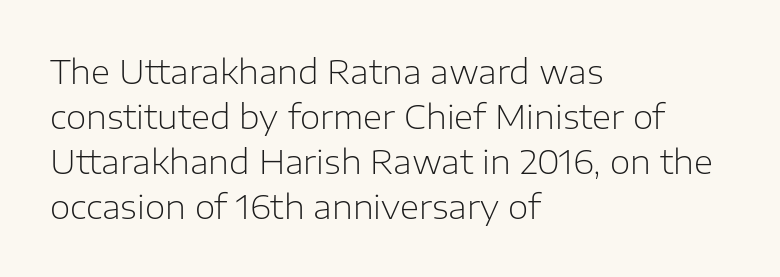
The image shows 33 px light sans-serif type, upright; set left-aligned, normal line spacing (1.36x), normal letter spacing, not underlined; low stroke contrast and a medium x-height.
